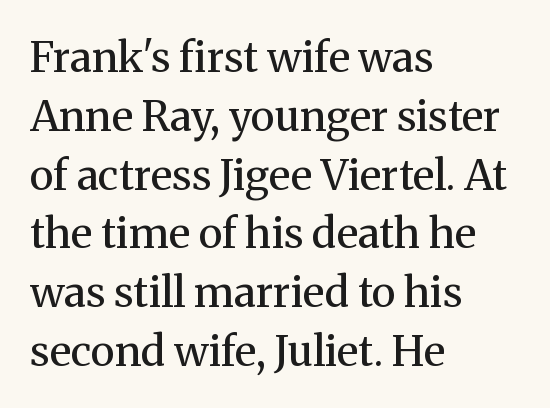
Weight class: somewhere from thin through regular. You could call the tracking neutral — neither tight nor loose. Layout note: lines flush left. The face used here is proportionally spaced, like ordinary book or web type. Lines of text with bare space underneath. Every character sits straight up, as roman type does.
